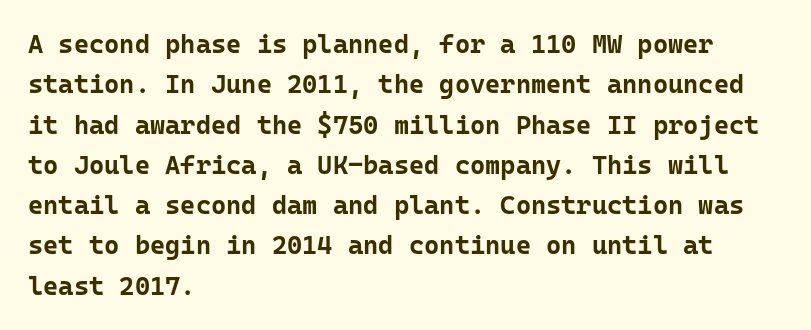
A classic flush-left, rag-right setting is used for this passage. Rows of type keep a routine distance in the vertical direction. Descenders are the only things crossing below the line. The strokes are fattened all the way to bold. Tracking value appears to be zero — textbook default spacing.
